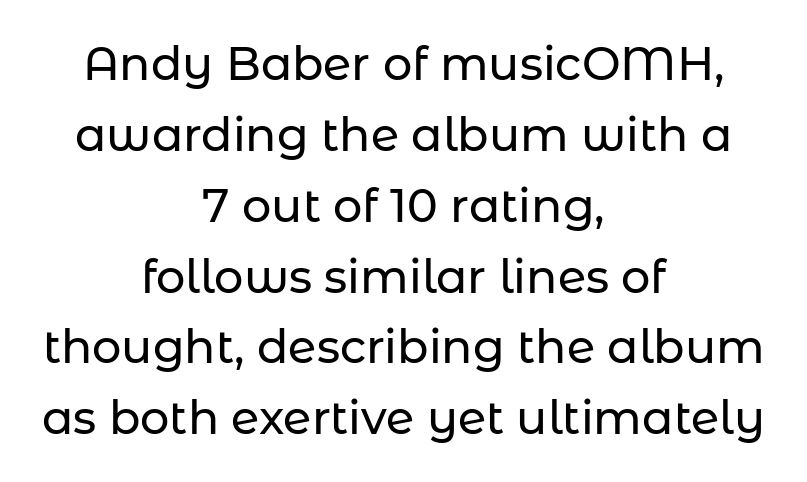
Inter-character spacing is left at the font's built-in metrics. You could not count columns in this text — the font is proportionally spaced. A bare baseline throughout the passage. Examine the stroke ends and you'll find no serifs. The axis of the letterforms is exactly vertical.
